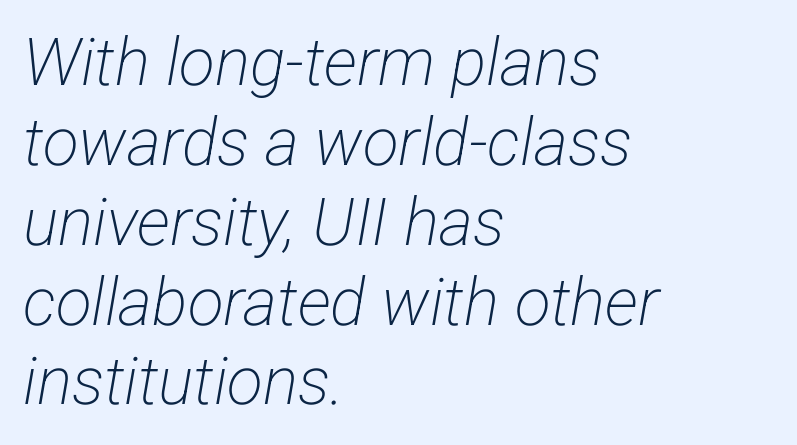
Is this a fixed-width face? No — the glyphs have proportional, varying widths. Horizontally, the lines are justified to the leading edge only. A sans-serif font was chosen for this passage. These lines keep a tight, regular rhythm from letter to letter. The weight tops out at a normal text grade. Lines of text with bare space underneath.
